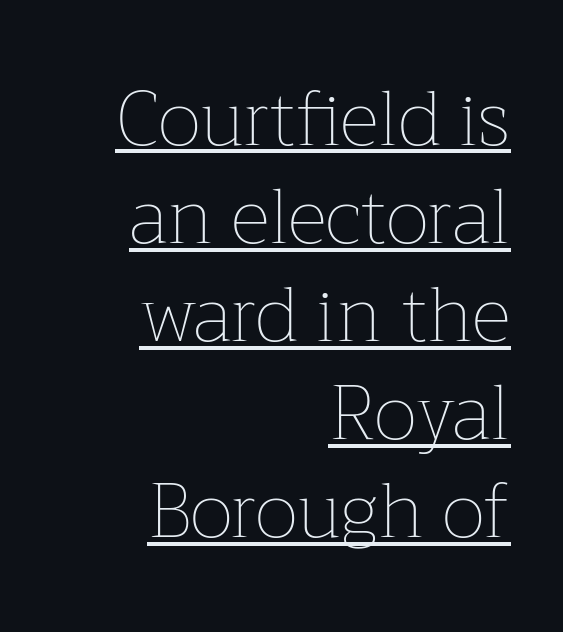
Character widths vary here, with narrow letters taking less room than wide ones. Inter-character spacing is left at the font's built-in metrics. The compositor pushed each line to the right boundary. Do the letters lean? They stand straight. Emphasis is given by a line drawn under the lettering.
